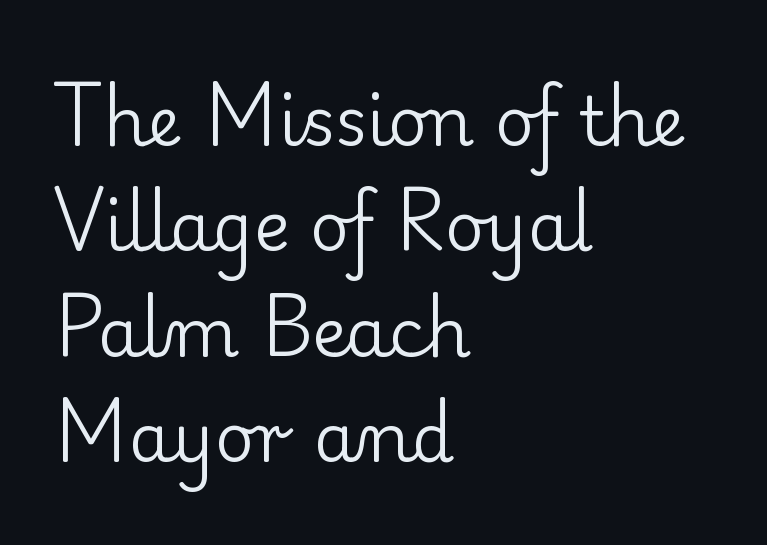
The image shows 68 px regular-weight serif type, upright; set left-aligned, normal line spacing (1.55x), normal letter spacing, not underlined; low stroke contrast and a small x-height.
